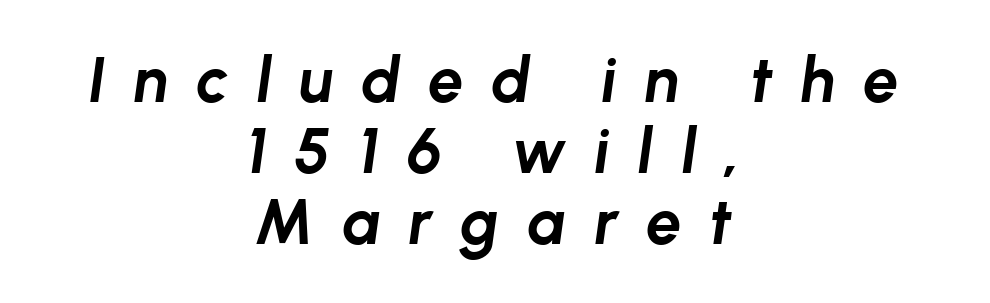
A typesetter would call this proportional, since set widths differ per character. This block would grow much taller if given ordinary leading; it's compressed now. A student would call this center alignment; a typographer would say set centered. The glyphs have the mass of a bold cut. Honestly, the letter spacing is so wide it's the main thing you notice. Descenders hang freely into open space.
